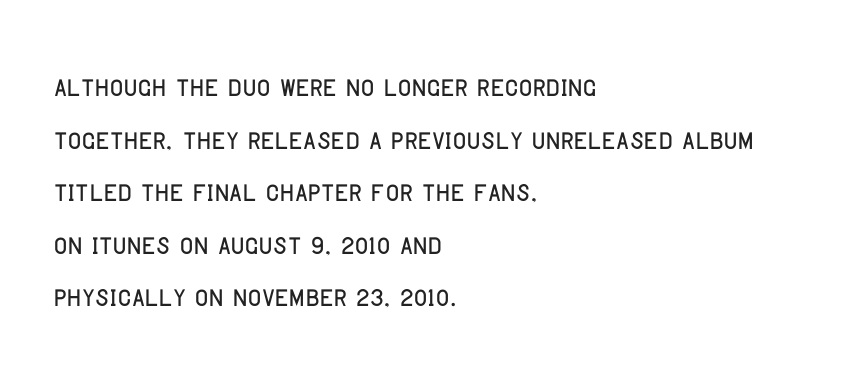
Q: Is the text italic (slanted)? A: No, it is upright.
Q: Is the typeface a serif or a sans-serif typeface? A: Sans-serif.
Q: Is the text underlined? A: No.
Q: How is the paragraph aligned? A: Left-aligned.
Q: Is the spacing between letters normal or unusually wide? A: Normal.
Q: Is the spacing between lines tight, normal or loose? A: Normal.
Q: Width (condensed, normal, or wide)? A: Condensed.
Q: Stroke contrast? A: Low.
Q: x-height? A: Large.
Q: Monospaced? A: No.
